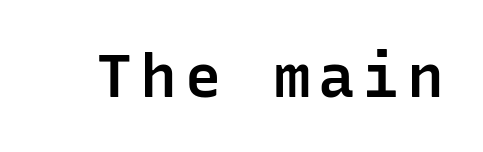
{"serif": "no", "italic": "no", "bold": "semi", "weight": "semibold", "width": "normal", "stroke_contrast": "low", "x_height": "medium", "monospaced": "yes", "underline": "no", "glyph_px": 61}
